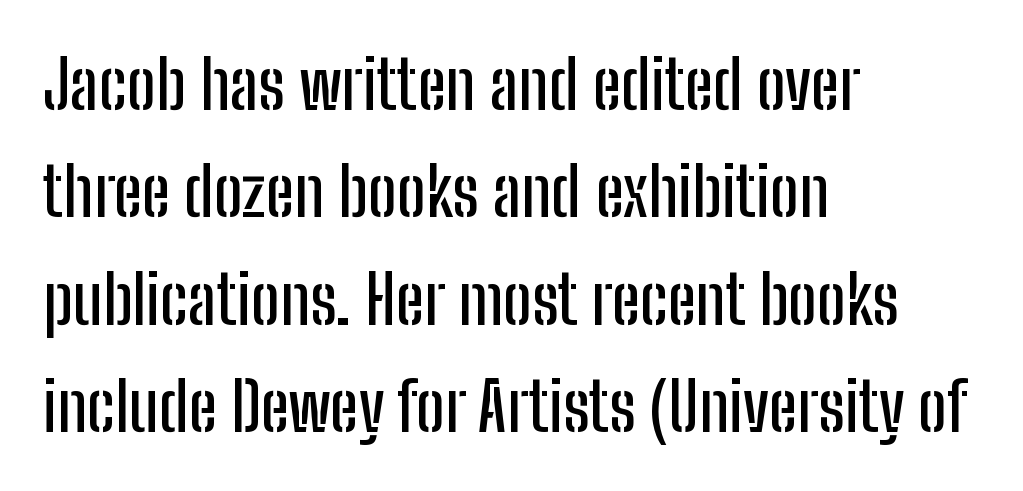
{"serif": "no", "italic": "no", "width": "condensed", "stroke_contrast": "low", "x_height": "medium", "monospaced": "no", "underline": "no", "align": "left", "line_spacing": "normal", "line_spacing_ratio": 1.58, "letter_spacing": "normal", "letter_spacing_em": 0.0, "glyph_px": 68}
